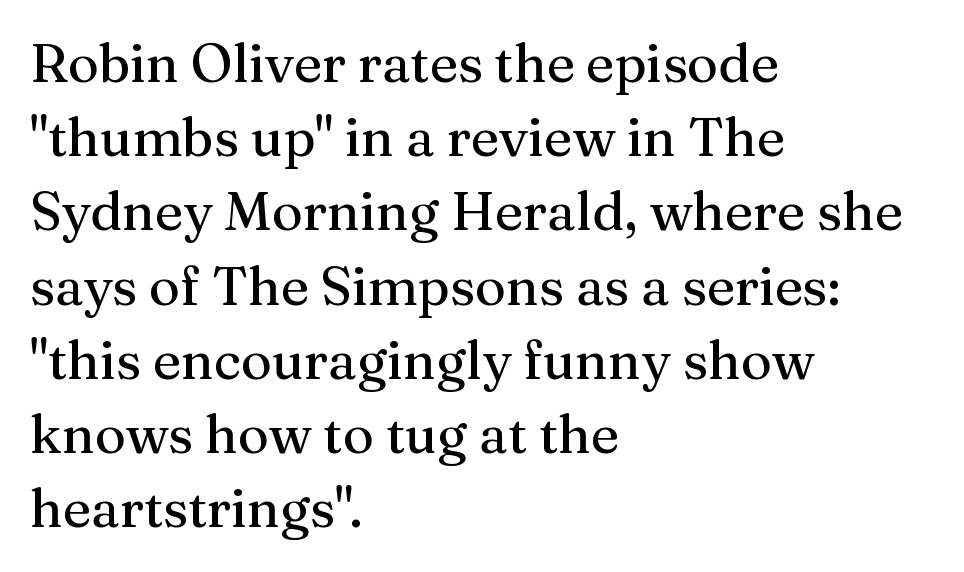
The image shows 53 px serif type, upright; set left-aligned, normal line spacing (1.4x), normal letter spacing, not underlined; medium stroke contrast and a medium x-height.
